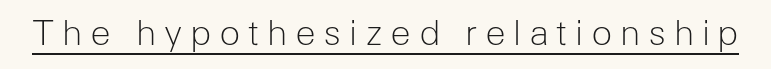
Spacing verdict: proportional, widths tailored to each character. The glyphs are accompanied by a horizontal stroke just below them. This sample uses an upright cut, with every glyph sitting square on the baseline. Note: no serifs on the glyphs. No letter is thick-stroked: the sample isn't bold. Loose tracking; the words dissolve into strings of separated letters.
